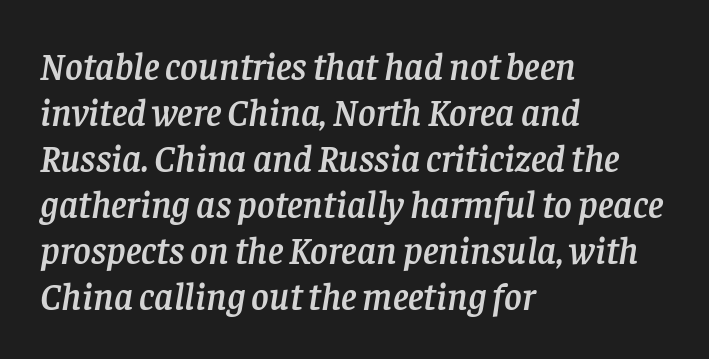
Q: Is the text italic (slanted)? A: Yes, it leans right by about 8 degrees.
Q: Is the typeface a serif or a sans-serif typeface? A: Serif.
Q: Is the text underlined? A: No.
Q: How is the paragraph aligned? A: Left-aligned.
Q: Is the spacing between letters normal or unusually wide? A: Normal.
Q: Width (condensed, normal, or wide)? A: Normal.
Q: Stroke contrast? A: Low.
Q: x-height? A: Large.
Q: Monospaced? A: No.
